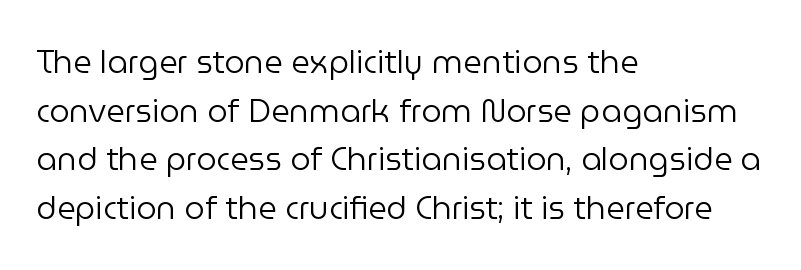
Q: Is the text bold? A: No.
Q: Is the text italic (slanted)? A: No, it is upright.
Q: Is the typeface a serif or a sans-serif typeface? A: Sans-serif.
Q: Is the text underlined? A: No.
Q: How is the paragraph aligned? A: Left-aligned.
Q: Is the spacing between letters normal or unusually wide? A: Normal.
Q: Is the spacing between lines tight, normal or loose? A: Normal.
Q: Width (condensed, normal, or wide)? A: Normal.
Q: Stroke contrast? A: Low.
Q: x-height? A: Medium.
Q: Monospaced? A: No.
